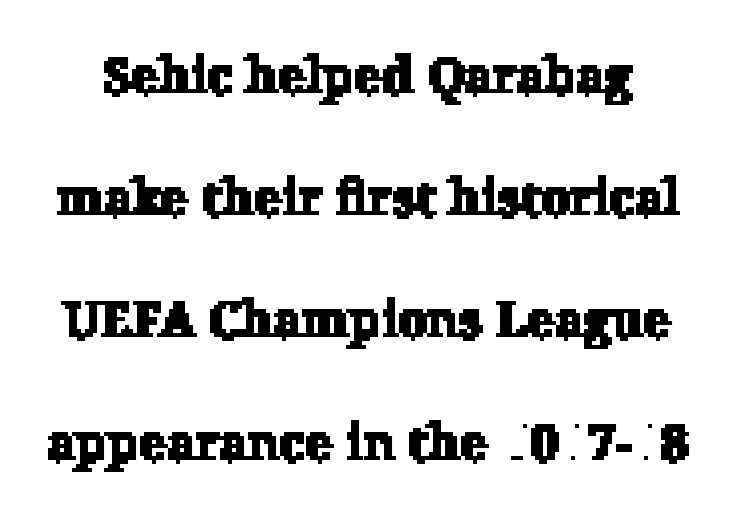
The image shows 52 px serif type; set loose line spacing (2.35x), normal letter spacing, not underlined; low stroke contrast and a medium x-height.
